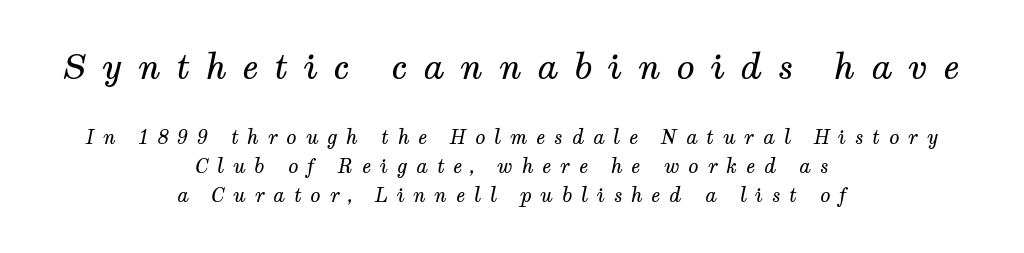
{"serif": "yes", "italic": "yes", "lean": "right", "slant_degrees": 12, "bold": "no", "weight": "regular", "width": "normal", "stroke_contrast": "medium", "x_height": "medium", "monospaced": "no", "underline": "no", "align": "center", "line_spacing": "normal", "line_spacing_ratio": 1.54, "letter_spacing": "wide", "letter_spacing_em": 0.46, "larger_block": "first", "size_ratio": 1.79, "glyph_px": 34}
